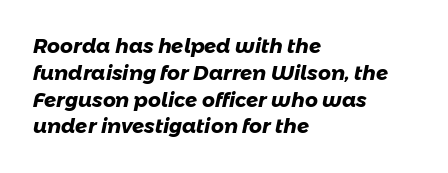
The string is rendered with underlining switched off. The passage is arranged the way most books set body copy — flush left. The passage shown stacks its lines at a standard gap. What stands out about the letter spacing? Nothing — it is the standard amount.
